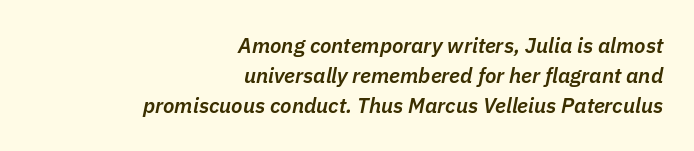
Visually the block forms a straight wall on the right and a jagged coastline on the left. The whole block is typeset with a tilt. Unmarked baselines from the first word to the last. Tracking here is standard; glyphs follow each other at the usual distance. Evenly set lines give the paragraph a standard silhouette.
